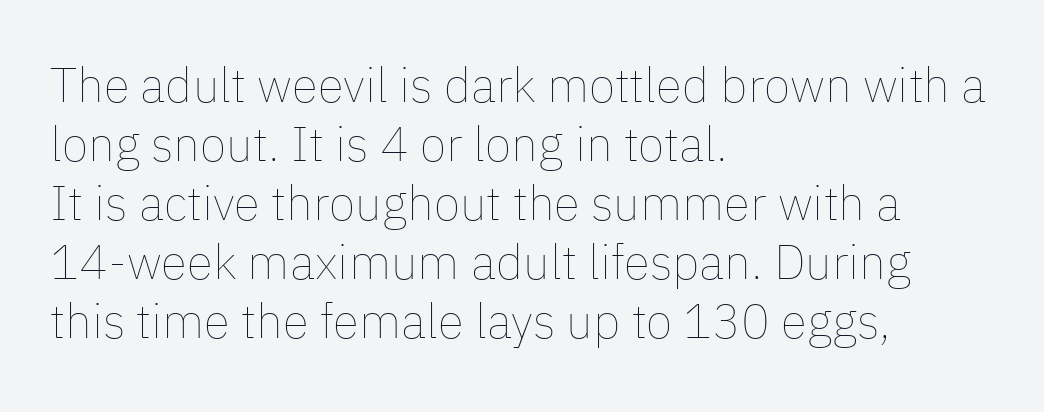
{"italic": "no", "bold": "no", "weight": "thin", "width": "normal", "stroke_contrast": "low", "x_height": "medium", "monospaced": "no", "underline": "no", "align": "left", "line_spacing_ratio": 1.23, "letter_spacing": "normal", "letter_spacing_em": 0.0, "glyph_px": 48}
